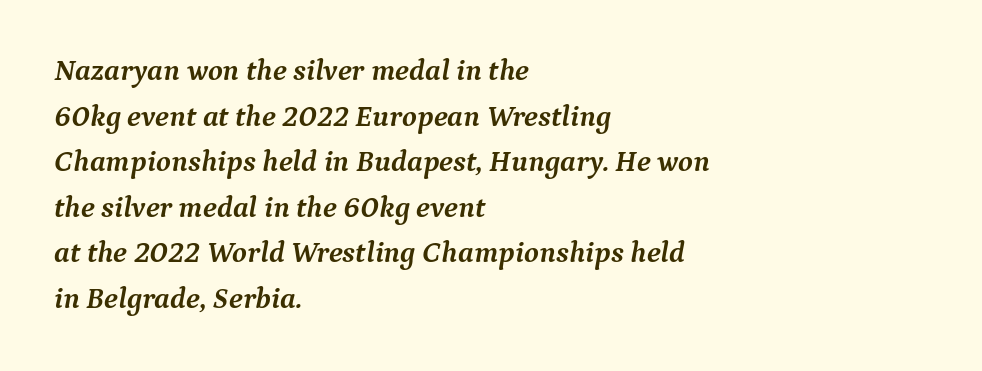
This sample keeps an unexceptional amount of space between lines. Character widths vary here, with narrow letters taking less room than wide ones. Nothing unusual about the tracking: characters are spaced as the font intends. Summary of weight: heavy, a full bold. Glance below the letters and you will spot only blank space. One-word summary of the alignment: left.
